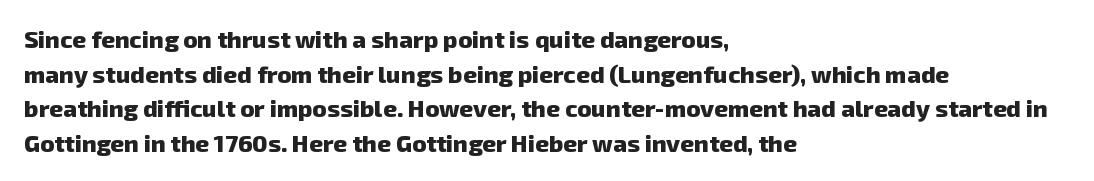
The block of text has a typical density, with ordinary space between rows. Typesetter's note: full bold, strokes at maximum text heaviness. Compared with typical body copy, the letter spacing here is the same. Casual observation: everything's shoved over to the left.
